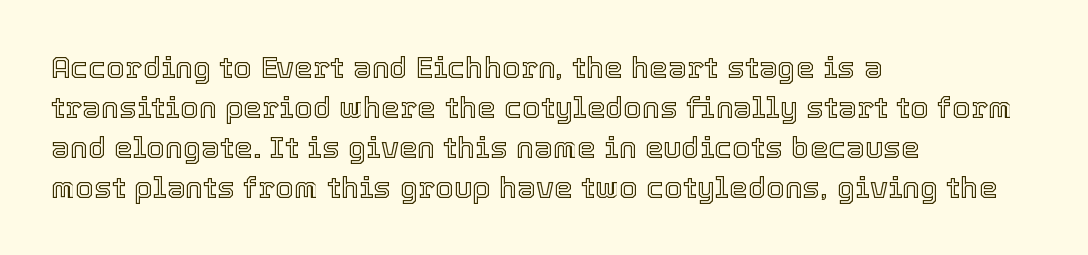
{"italic": "no", "width": "normal", "x_height": "medium", "monospaced": "no", "underline": "no", "align": "left", "line_spacing": "normal", "line_spacing_ratio": 1.33, "letter_spacing": "normal", "letter_spacing_em": 0.0, "glyph_px": 30}
